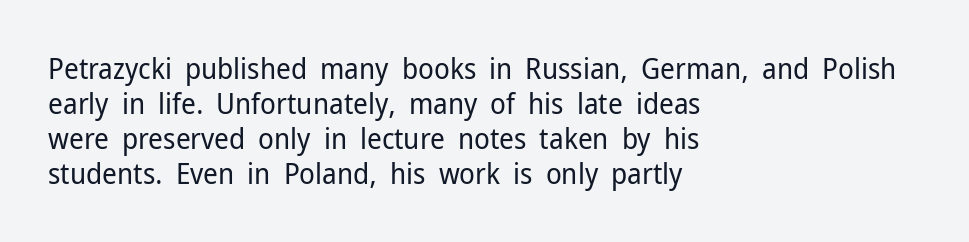
The image shows 29 px regular-weight sans-serif type, upright; set left-aligned, line spacing 1.21x, normal letter spacing, not underlined; low stroke contrast and a medium x-height.
